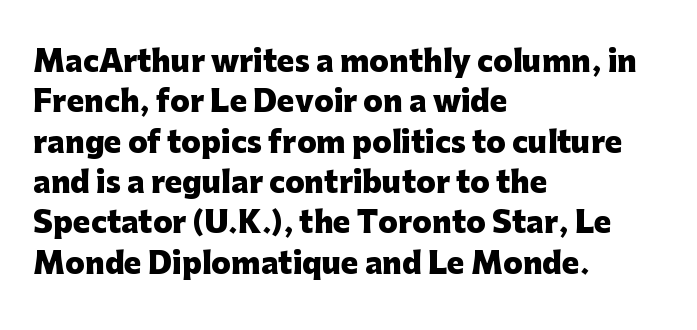
Tall strokes in this sample are plumb rather than angled. Do the characters align in a grid? No, the font is proportional. In terms of leading, this rendering sits right in the middle. Check under the words: just untouched page.
